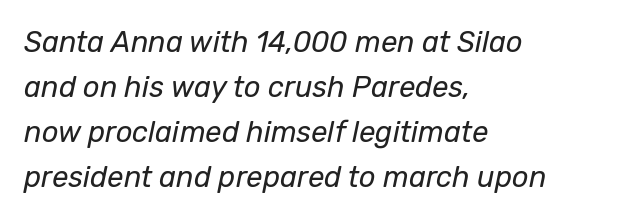
Caption: multi-line text, flush left, ragged right. Italic: yes, the glyphs are oblique. Is this a fixed-width face? No — the glyphs have proportional, varying widths. Does the leading feel generous? No, just average. The zone under the glyphs is completely vacant.
